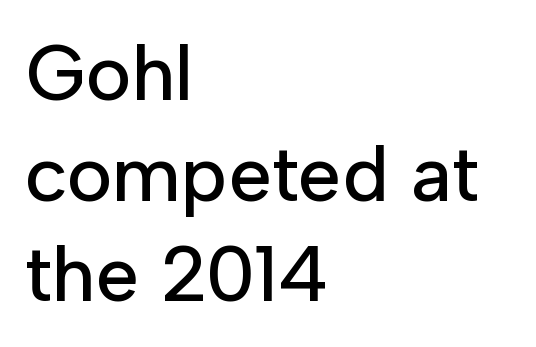
The image shows 78 px sans-serif type, upright; set left-aligned, normal line spacing (1.29x), normal letter spacing, not underlined; low stroke contrast and a medium x-height.
